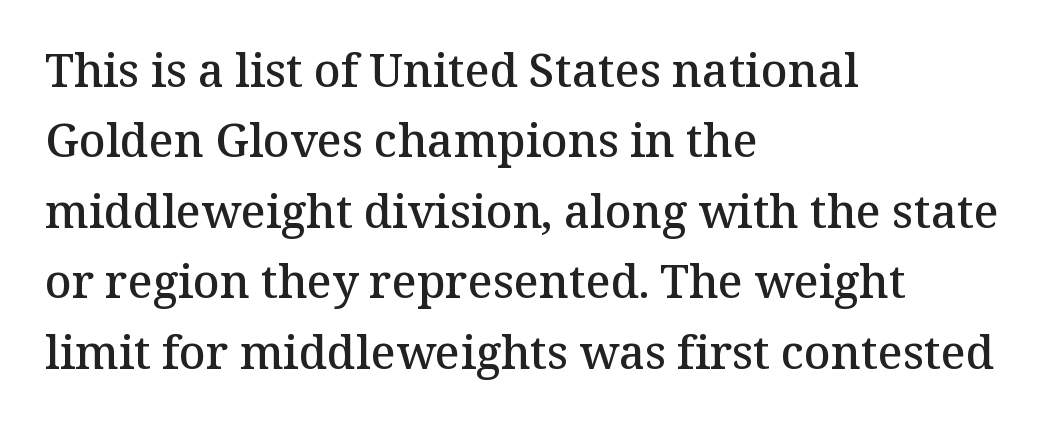
The image shows 46 px semibold serif type, upright; set left-aligned, normal line spacing (1.53x), normal letter spacing, not underlined; medium stroke contrast and a medium x-height.
